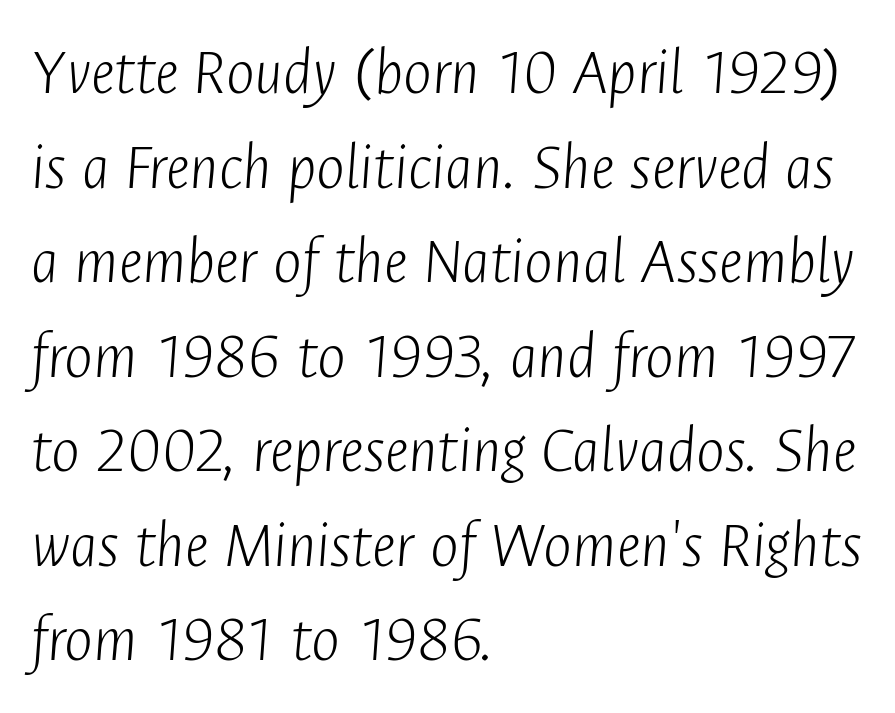
{"italic": "yes", "lean": "right", "slant_degrees": 4, "bold": "no", "weight": "light", "width": "condensed", "stroke_contrast": "low", "x_height": "medium", "monospaced": "no", "underline": "no", "align": "left", "line_spacing": "normal", "line_spacing_ratio": 1.39, "letter_spacing": "normal", "letter_spacing_em": 0.0, "glyph_px": 68}
